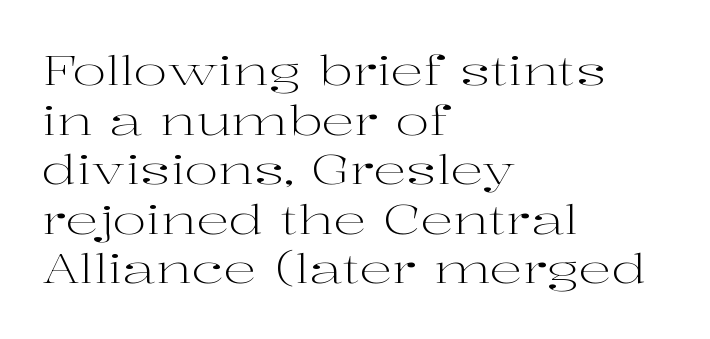
Q: Is the text bold? A: No.
Q: Is the text italic (slanted)? A: No, it is upright.
Q: Is the typeface a serif or a sans-serif typeface? A: Serif.
Q: Is the text underlined? A: No.
Q: How is the paragraph aligned? A: Left-aligned.
Q: Is the spacing between letters normal or unusually wide? A: Normal.
Q: Width (condensed, normal, or wide)? A: Wide.
Q: Stroke contrast? A: High.
Q: x-height? A: Medium.
Q: Monospaced? A: No.
